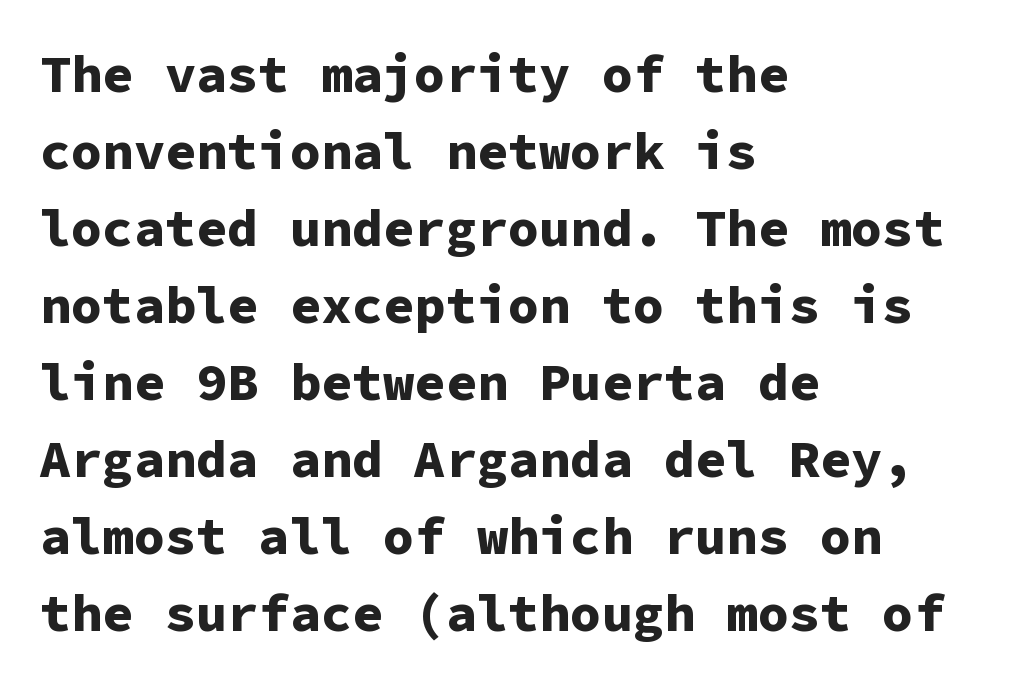
{"serif": "no", "italic": "no", "bold": "yes", "weight": "bold", "width": "normal", "stroke_contrast": "low", "x_height": "medium", "monospaced": "yes", "underline": "no", "align": "left", "line_spacing": "normal", "line_spacing_ratio": 1.48, "letter_spacing": "normal", "letter_spacing_em": 0.0, "glyph_px": 52}
